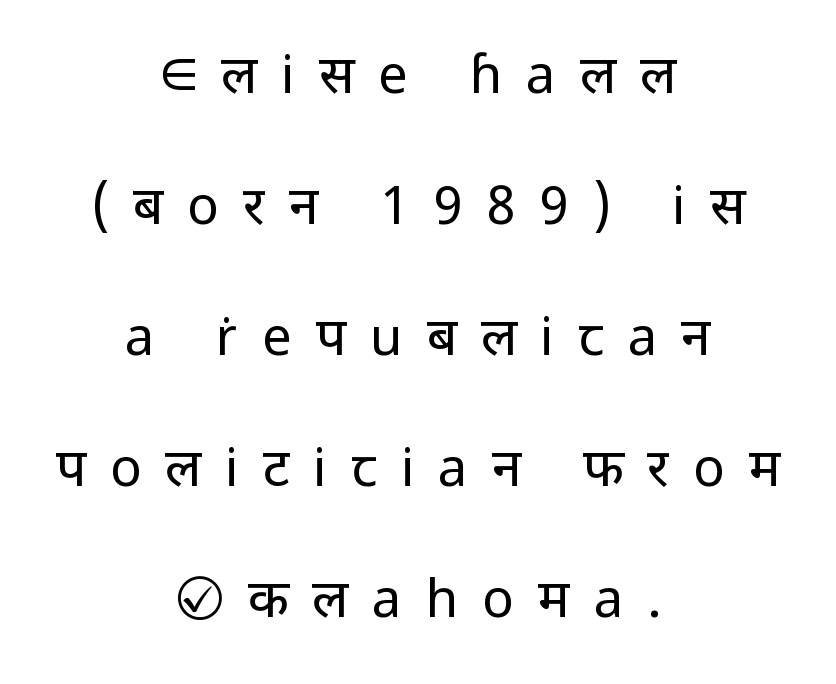
Compared with a typical body face, this is equally light or lighter still. This rendering widens character spacing well past its baseline value. Characters remain perfectly vertical along every line. Interline gaps are noticeably wide in this sample.
